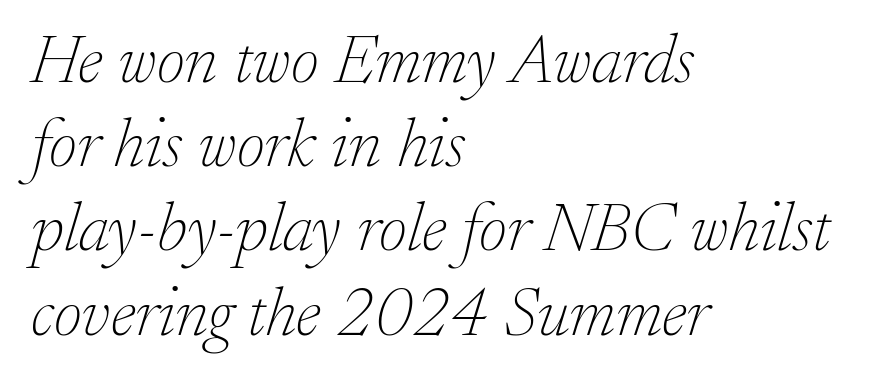
Q: Is the text bold? A: No.
Q: Is the text italic (slanted)? A: Yes, it leans right by about 17 degrees.
Q: Is the typeface a serif or a sans-serif typeface? A: Serif.
Q: Is the text underlined? A: No.
Q: How is the paragraph aligned? A: Left-aligned.
Q: Is the spacing between letters normal or unusually wide? A: Normal.
Q: Width (condensed, normal, or wide)? A: Normal.
Q: Stroke contrast? A: Low.
Q: x-height? A: Small.
Q: Monospaced? A: No.
